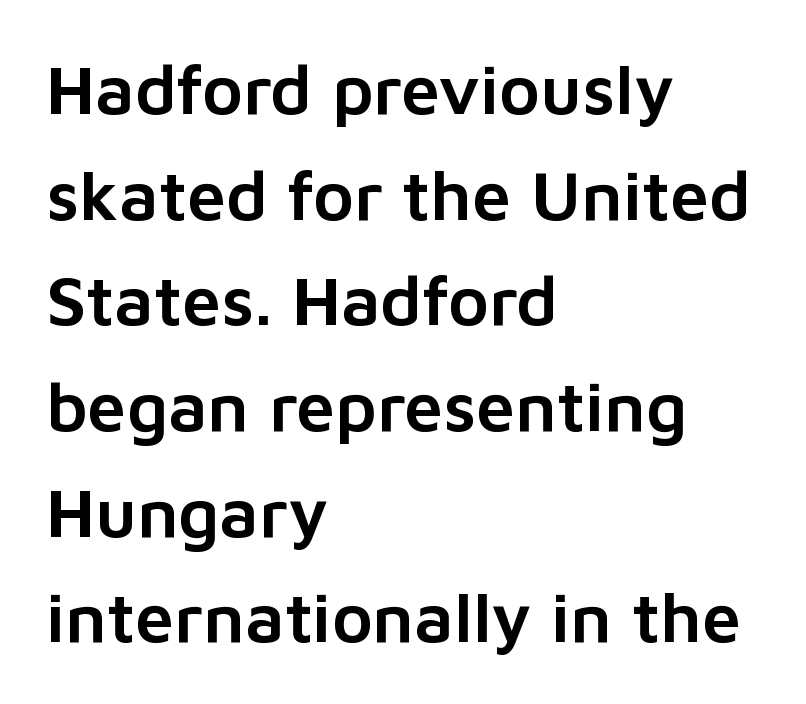
The image shows 70 px sans-serif type, upright; set left-aligned, normal line spacing (1.51x), normal letter spacing, not underlined; low stroke contrast and a medium x-height.
